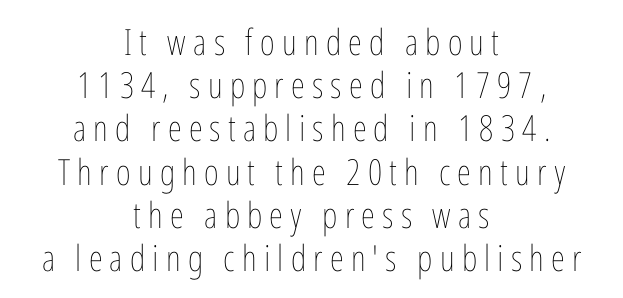
{"italic": "no", "bold": "no", "weight": "thin", "width": "condensed", "stroke_contrast": "low", "x_height": "medium", "monospaced": "no", "underline": "no", "align": "center", "line_spacing_ratio": 1.2, "letter_spacing": "wide", "letter_spacing_em": 0.2, "glyph_px": 36}
